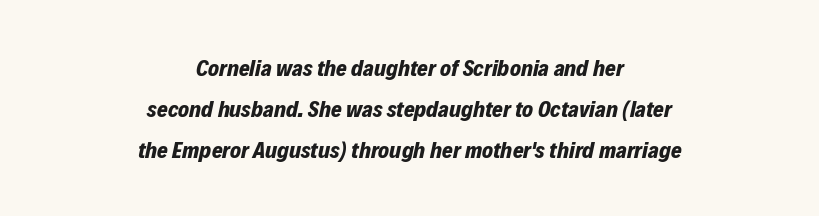
{"italic": "yes", "lean": "right", "slant_degrees": 12, "bold": "yes", "underline": "no", "align": "center", "line_spacing_ratio": 1.79, "letter_spacing": "normal", "letter_spacing_em": 0.0, "glyph_px": 23}
